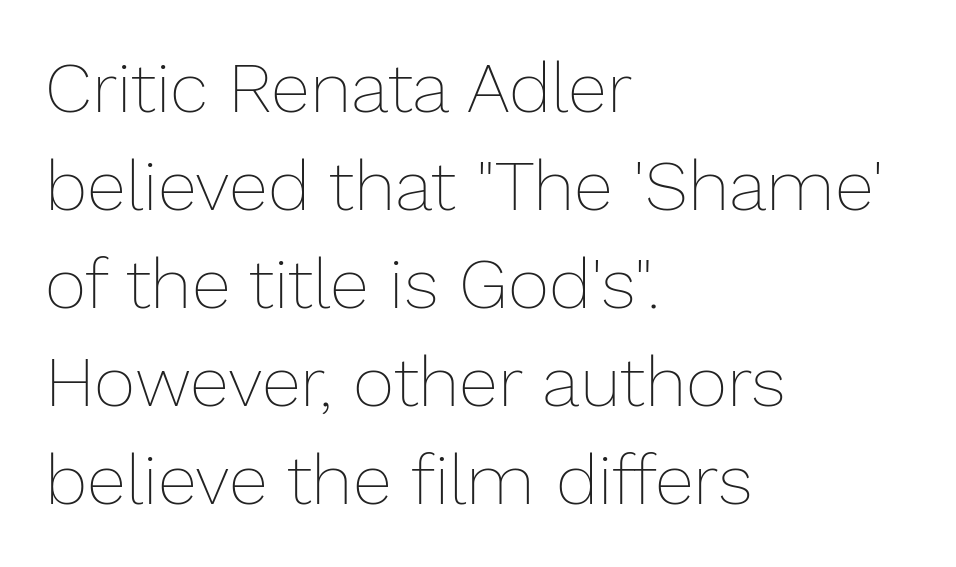
{"italic": "no", "bold": "no", "weight": "thin", "width": "normal", "stroke_contrast": "low", "x_height": "medium", "monospaced": "no", "underline": "no", "align": "left", "line_spacing": "normal", "line_spacing_ratio": 1.38, "letter_spacing": "normal", "letter_spacing_em": 0.0, "glyph_px": 71}
